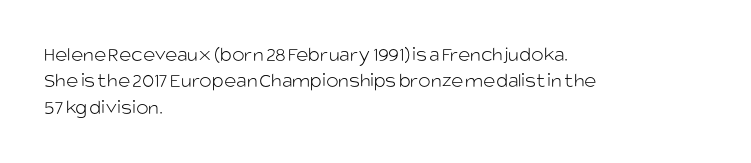
The rendering uses a moderate line-height, typical for paragraphs. Only glyphs here, with clear space below each row. The passage is arranged the way most books set body copy — flush left. Spacing between characters is what you'd get straight out of the box.
